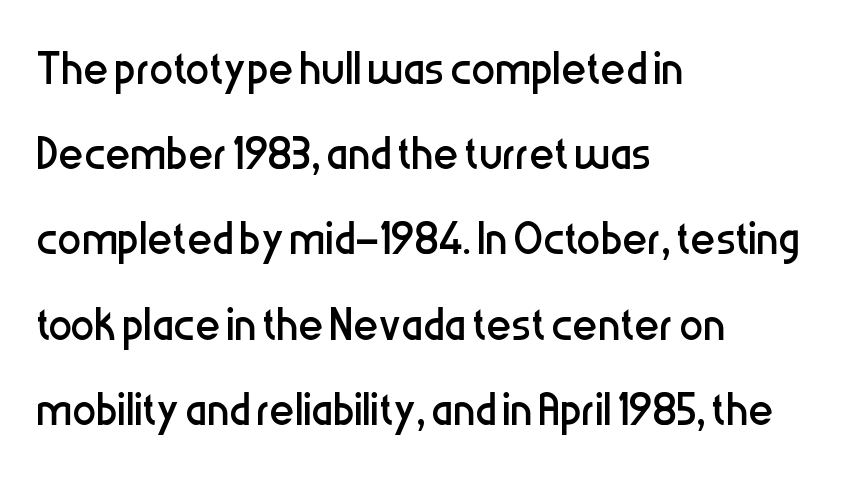
The image shows 60 px regular-weight, condensed sans-serif type, upright; set left-aligned, normal line spacing (1.42x), normal letter spacing, not underlined; low stroke contrast and a medium x-height.
